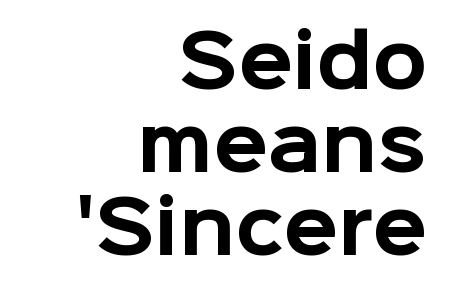
The letters carry no serifs — their stems end cleanly without finishing strokes. Quick note: underline off. The passage shown is typed in a proportional face where columns would drift. Rendered with straight, roman letterforms. The paragraph has a hard right edge and a soft left edge. How heavy is the stroke? Heavy — this is a bold.
